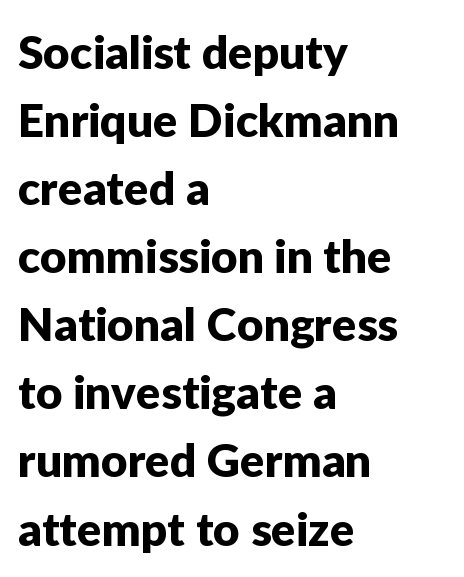
The image shows 46 px sans-serif type, upright; set left-aligned, normal line spacing (1.48x), normal letter spacing, not underlined; low stroke contrast and a medium x-height.
